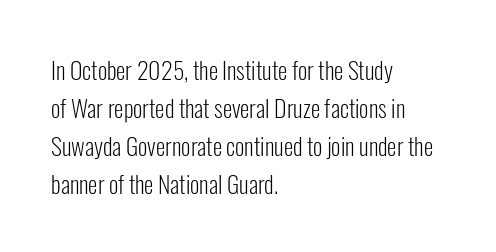
{"italic": "no", "bold": "no", "underline": "no", "align": "left", "line_spacing": "normal", "line_spacing_ratio": 1.58, "letter_spacing": "normal", "letter_spacing_em": 0.0, "glyph_px": 24}
